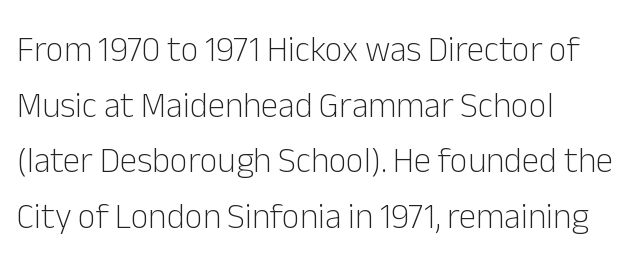
The image shows 35 px light sans-serif type, upright; set left-aligned, normal line spacing (1.59x), normal letter spacing, not underlined; low stroke contrast and a medium x-height.
